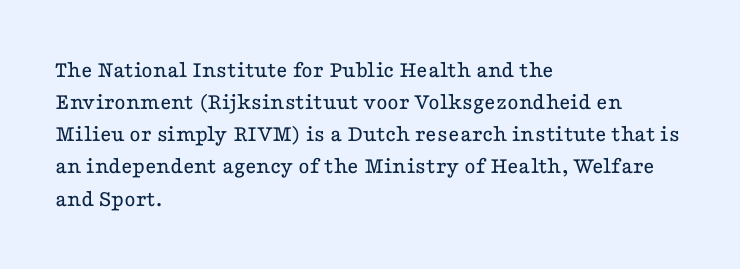
The image shows 24 px text type, upright; set left-aligned, normal line spacing (1.34x), normal letter spacing, not underlined.
